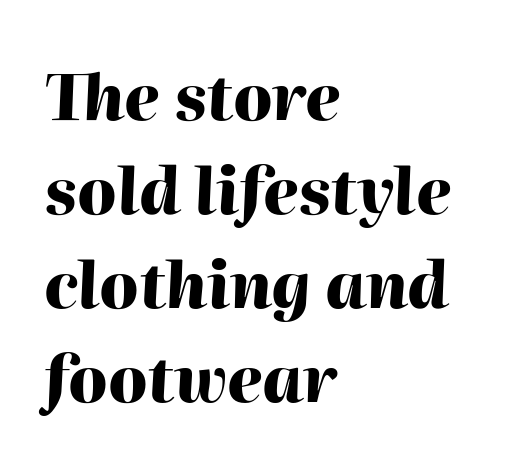
{"italic": "yes", "lean": "right", "slant_degrees": 2, "bold": "yes", "weight": "heavy", "width": "normal", "stroke_contrast": "high", "x_height": "medium", "monospaced": "no", "underline": "no", "align": "left", "line_spacing": "normal", "line_spacing_ratio": 1.47, "letter_spacing": "normal", "letter_spacing_em": 0.0, "glyph_px": 64}
